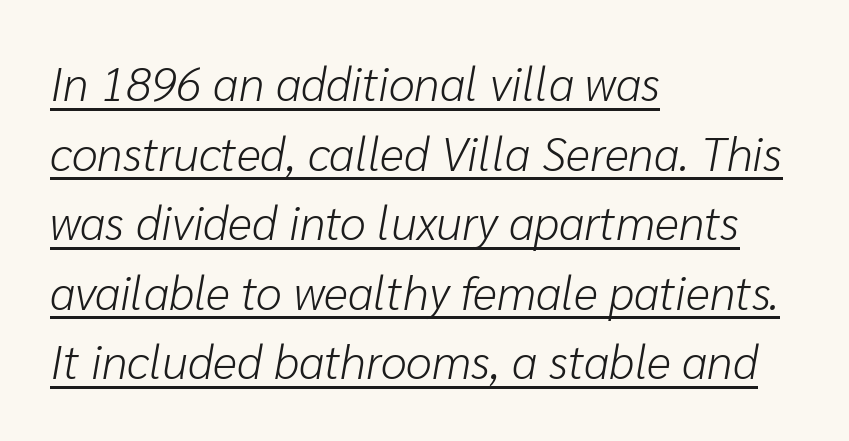
The image shows 47 px light type, italic (leaning right); set left-aligned, normal line spacing (1.48x), normal letter spacing, underlined; low stroke contrast and a medium x-height.
